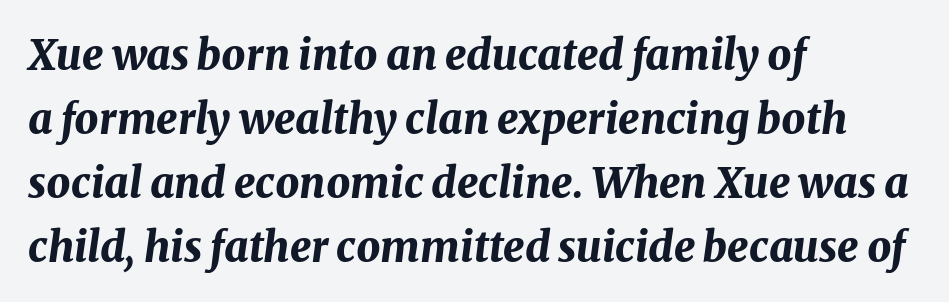
Q: Is the text bold? A: Yes.
Q: Is the text italic (slanted)? A: Yes, it leans right by about 8 degrees.
Q: Is the text underlined? A: No.
Q: How is the paragraph aligned? A: Left-aligned.
Q: Is the spacing between letters normal or unusually wide? A: Normal.
Q: Is the spacing between lines tight, normal or loose? A: Normal.
Q: Width (condensed, normal, or wide)? A: Normal.
Q: Stroke contrast? A: Medium.
Q: x-height? A: Medium.
Q: Monospaced? A: No.
